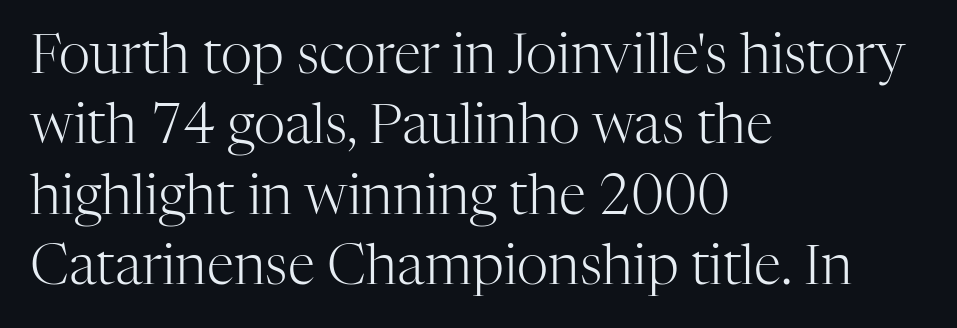
Teacher's note: observe the even left margin — that is flush-left alignment. Is this a sans? No — the strokes have serifs. Nothing unusual about the tracking: characters are spaced as the font intends. These lines are rendered in a variable-pitch font. Posture: straight, roman, zero tilt. Normally led — the rows are evenly, conventionally spaced.
